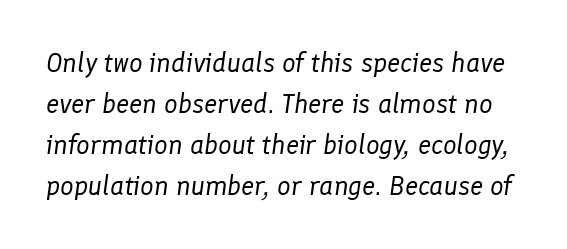
Weight: in the light-to-regular range. The area under the type is left untouched. Notice how descenders clear the ascenders below comfortably — that's standard leading. Slanted lettering throughout. There is no visible air inserted between adjacent glyphs.
